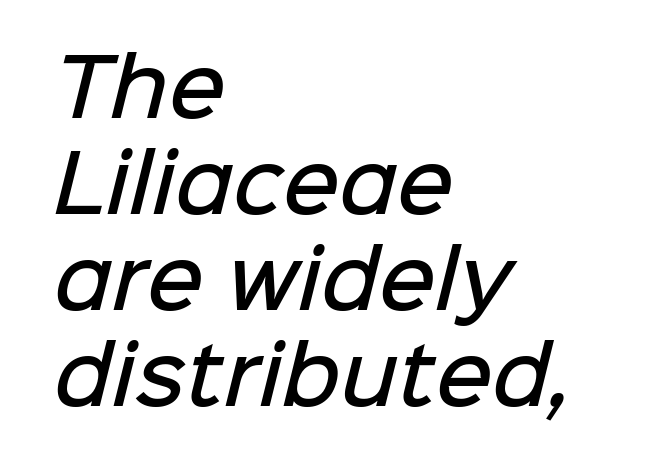
Q: Is the text bold? A: Semi-bold.
Q: Is the typeface a serif or a sans-serif typeface? A: Sans-serif.
Q: Is the text underlined? A: No.
Q: How is the paragraph aligned? A: Left-aligned.
Q: Is the spacing between letters normal or unusually wide? A: Normal.
Q: Width (condensed, normal, or wide)? A: Normal.
Q: Stroke contrast? A: Low.
Q: x-height? A: Medium.
Q: Monospaced? A: No.
